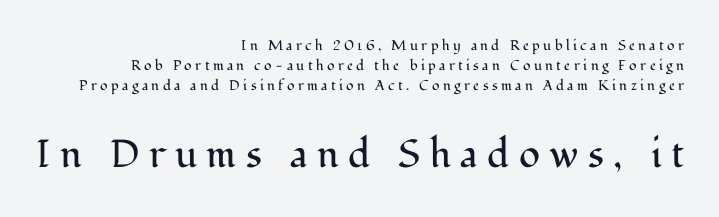
{"serif": "yes", "italic": "no", "bold": "no", "weight": "regular", "width": "normal", "stroke_contrast": "medium", "x_height": "medium", "monospaced": "no", "underline": "no", "align": "right", "line_spacing": "normal", "line_spacing_ratio": 1.44, "letter_spacing": "wide", "letter_spacing_em": 0.24, "larger_block": "second", "size_ratio": 2.79, "glyph_px": 39}
